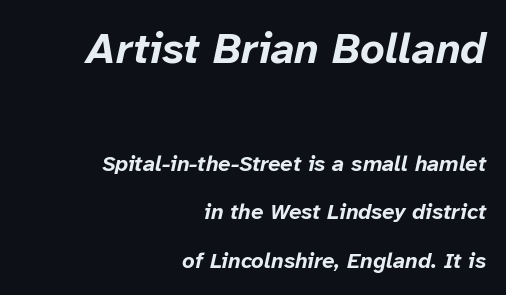
The image shows 43 px bold type, italic (leaning right); set right-aligned, loose line spacing (2.2x), normal letter spacing, not underlined; the first (top) block is 1.95x larger; low stroke contrast and a medium x-height.
